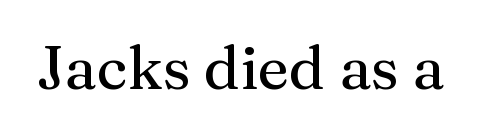
Spacing verdict: proportional, widths tailored to each character. The passage shown is not underscored anywhere. Tracking value appears to be zero — textbook default spacing. Style check: upright. These lines are composed in type with serifs.
